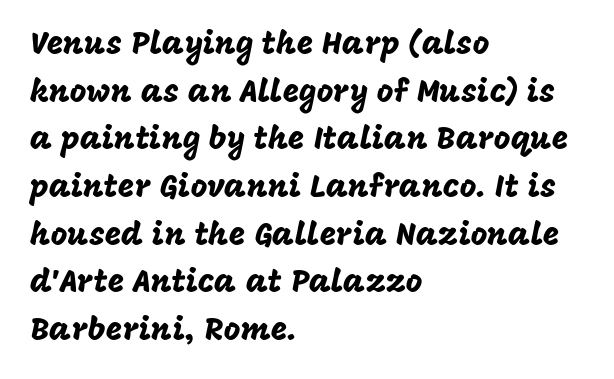
Q: Is the text italic (slanted)? A: Yes.
Q: Is the typeface a serif or a sans-serif typeface? A: Sans-serif.
Q: Is the text underlined? A: No.
Q: How is the paragraph aligned? A: Left-aligned.
Q: Is the spacing between letters normal or unusually wide? A: Normal.
Q: Is the spacing between lines tight, normal or loose? A: Normal.
Q: Width (condensed, normal, or wide)? A: Normal.
Q: Stroke contrast? A: Low.
Q: x-height? A: Large.
Q: Monospaced? A: No.
